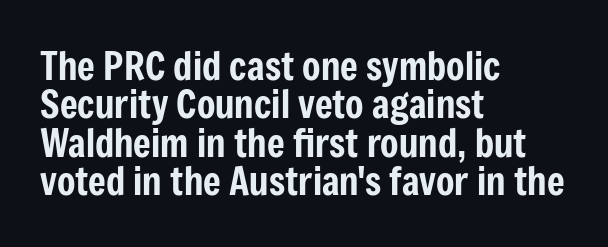
{"serif": "no", "italic": "no", "width": "condensed", "stroke_contrast": "low", "x_height": "medium", "monospaced": "no", "underline": "no", "align": "left", "line_spacing": "tight", "line_spacing_ratio": 1.01, "letter_spacing": "normal", "letter_spacing_em": 0.0, "glyph_px": 38}
